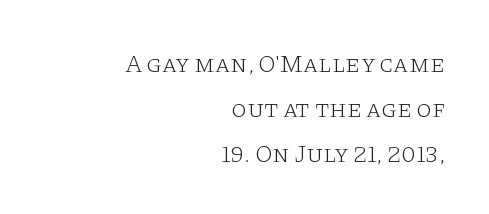
The image shows 25 px text type, upright; set right-aligned, line spacing 1.8x, normal letter spacing, not underlined.
